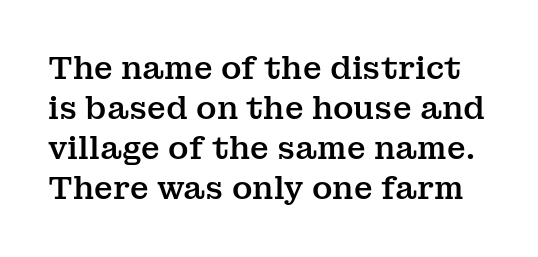
Q: Is the text italic (slanted)? A: No, it is upright.
Q: Is the typeface a serif or a sans-serif typeface? A: Serif.
Q: Is the text underlined? A: No.
Q: Is the spacing between letters normal or unusually wide? A: Normal.
Q: Is the spacing between lines tight, normal or loose? A: Normal.
Q: Width (condensed, normal, or wide)? A: Normal.
Q: Stroke contrast? A: Medium.
Q: x-height? A: Medium.
Q: Monospaced? A: No.
